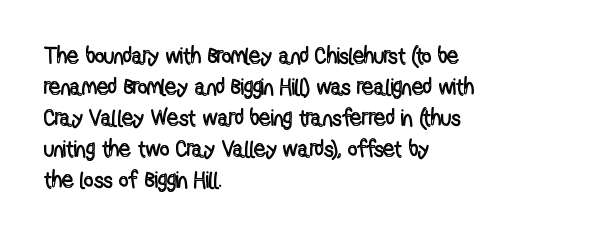
Q: Is the text italic (slanted)? A: No, it is upright.
Q: Is the text underlined? A: No.
Q: How is the paragraph aligned? A: Left-aligned.
Q: Is the spacing between letters normal or unusually wide? A: Normal.
Q: Is the spacing between lines tight, normal or loose? A: Normal.
